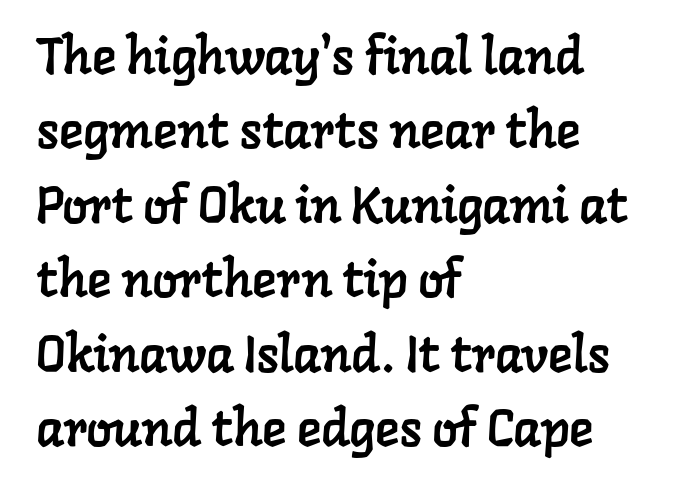
{"serif": "yes", "width": "normal", "stroke_contrast": "low", "x_height": "medium", "monospaced": "no", "underline": "no", "align": "left", "line_spacing": "normal", "line_spacing_ratio": 1.46, "letter_spacing": "normal", "letter_spacing_em": 0.0, "glyph_px": 51}
